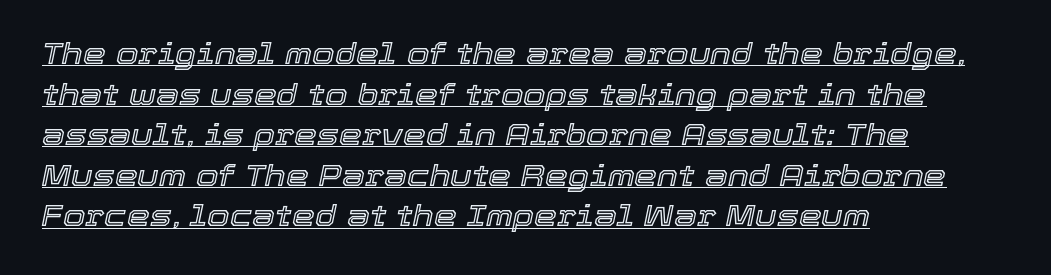
The text carries the slant typical of an italic or oblique font. The block of text has a typical density, with ordinary space between rows. Typeset ragged right — the left edge is the straight one. The rendering keeps characters at their native spacing. Underlining? Definitely there. Each letter keeps its own natural width here, so spacing adapts to shape.
